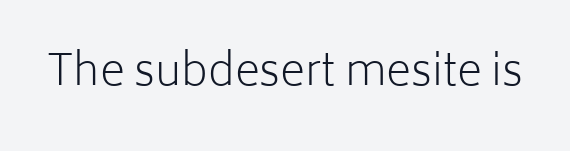
The image shows 43 px light sans-serif type, upright; set normal letter spacing, not underlined; low stroke contrast and a medium x-height.
